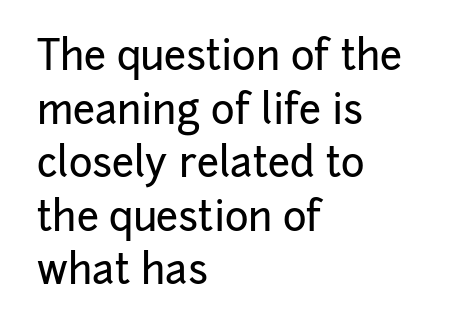
Q: Is the text italic (slanted)? A: No, it is upright.
Q: Is the typeface a serif or a sans-serif typeface? A: Sans-serif.
Q: Is the text underlined? A: No.
Q: How is the paragraph aligned? A: Left-aligned.
Q: Is the spacing between letters normal or unusually wide? A: Normal.
Q: Is the spacing between lines tight, normal or loose? A: Normal.
Q: Width (condensed, normal, or wide)? A: Normal.
Q: Stroke contrast? A: Low.
Q: x-height? A: Medium.
Q: Monospaced? A: No.
